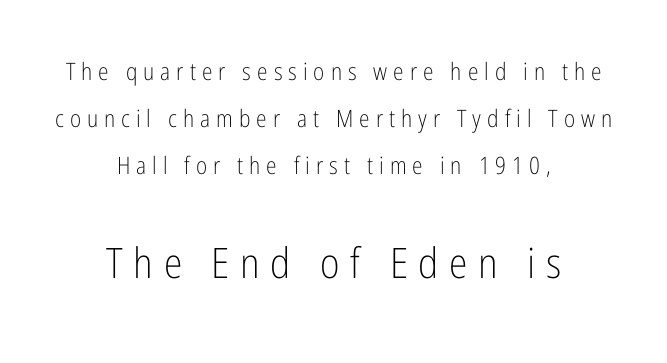
The image shows 42 px light, condensed sans-serif type, upright; set centered, loose line spacing (1.95x), unusually wide letter spacing (+0.25 em), not underlined; the second (bottom) block is 1.75x larger; low stroke contrast and a medium x-height.
